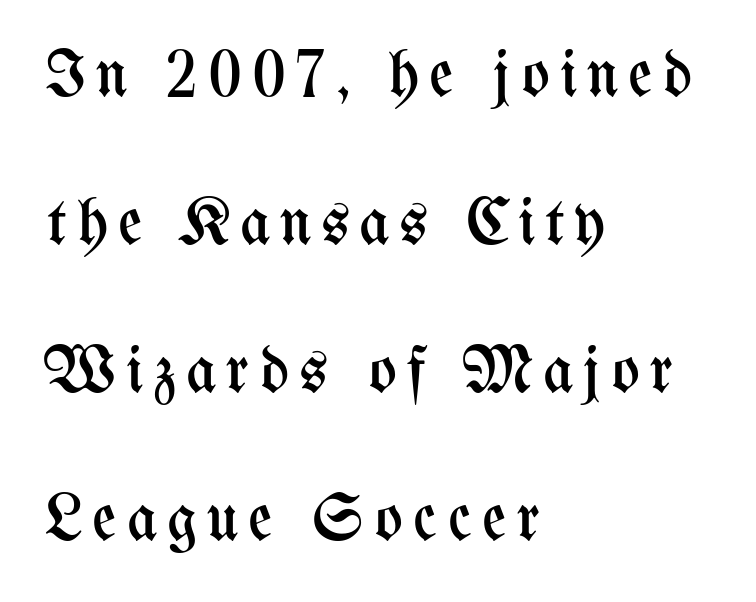
Is this a fixed-width face? No — the glyphs have proportional, varying widths. The paragraph has a hard left edge and a soft right edge. Baseline-to-baseline distance is far greater than the letter height. Vertical strokes here are truly vertical.
